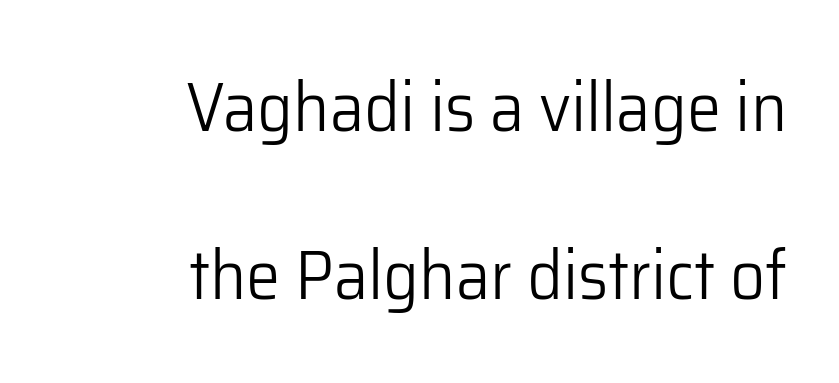
Q: Is the text bold? A: No.
Q: Is the text italic (slanted)? A: No, it is upright.
Q: Is the typeface a serif or a sans-serif typeface? A: Sans-serif.
Q: Is the text underlined? A: No.
Q: How is the paragraph aligned? A: Right-aligned.
Q: Is the spacing between letters normal or unusually wide? A: Normal.
Q: Is the spacing between lines tight, normal or loose? A: Loose.
Q: Width (condensed, normal, or wide)? A: Normal.
Q: Stroke contrast? A: Low.
Q: x-height? A: Medium.
Q: Monospaced? A: No.
